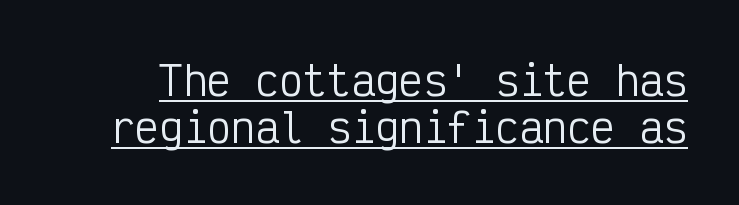
Q: Is the text bold? A: No.
Q: Is the text italic (slanted)? A: No, it is upright.
Q: Is the typeface a serif or a sans-serif typeface? A: Sans-serif.
Q: Is the text underlined? A: Yes.
Q: Is the spacing between letters normal or unusually wide? A: Normal.
Q: Width (condensed, normal, or wide)? A: Condensed.
Q: Stroke contrast? A: Low.
Q: x-height? A: Medium.
Q: Monospaced? A: Yes.
